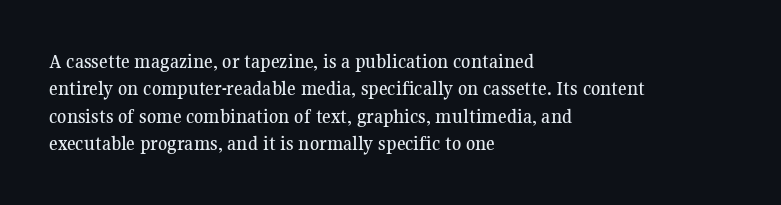
{"italic": "no", "underline": "no", "align": "left", "line_spacing": "normal", "line_spacing_ratio": 1.3, "letter_spacing": "normal", "letter_spacing_em": 0.0, "glyph_px": 21}
